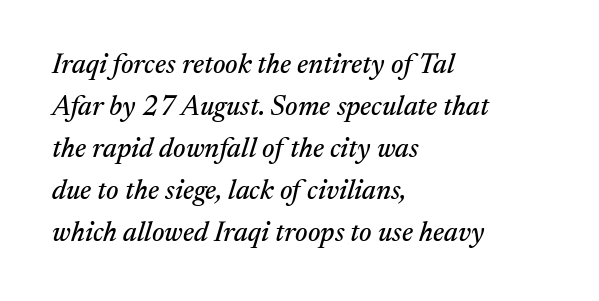
You could call the tracking neutral — neither tight nor loose. A normal amount of white space separates one row of letters from the next. Alignment: flush left. The words here are not underlined.
